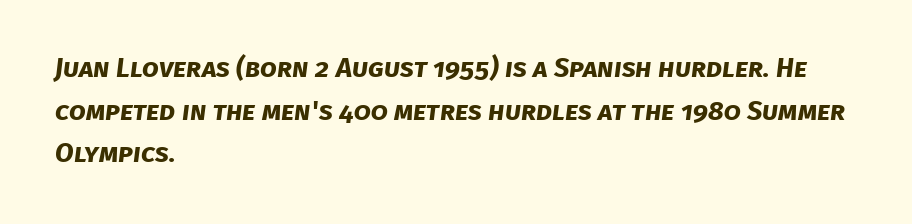
The image shows 27 px bold type; set left-aligned, normal line spacing (1.58x), normal letter spacing, not underlined.
